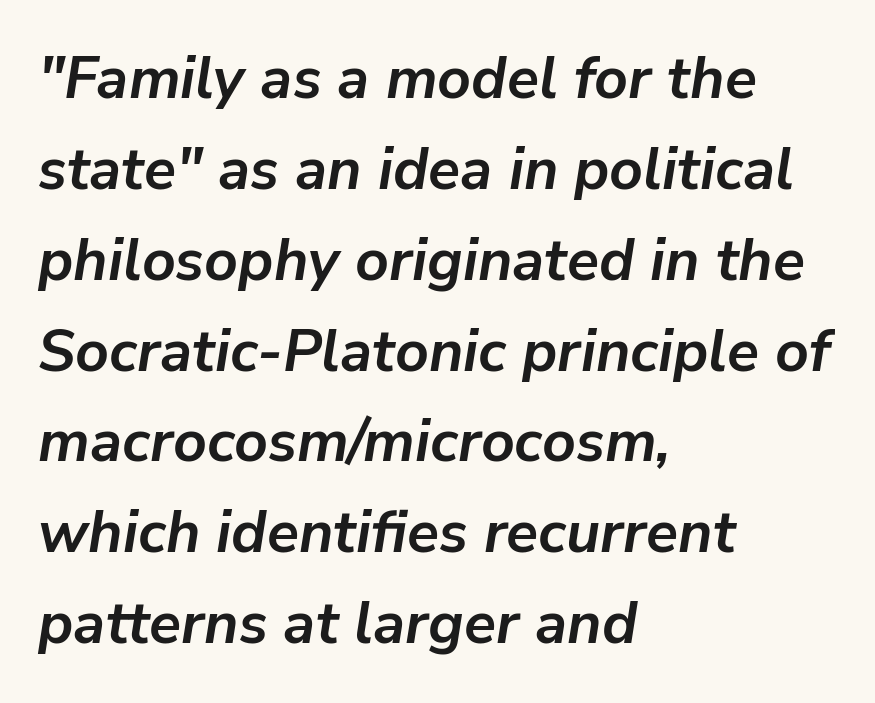
Regarding leading, the lines here are spaced in the standard way. The tracking reads as untouched default to a designer's eye. Words float on clear page, feet unadorned. This rendering uses left alignment, leaving the right contour irregular.
